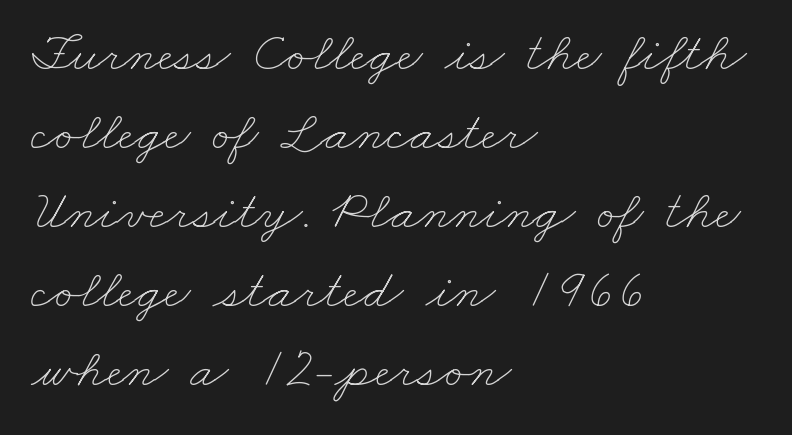
Q: Is the text bold? A: No.
Q: Is the text underlined? A: No.
Q: How is the paragraph aligned? A: Left-aligned.
Q: Is the spacing between letters normal or unusually wide? A: Normal.
Q: Is the spacing between lines tight, normal or loose? A: Normal.
Q: Width (condensed, normal, or wide)? A: Wide.
Q: Stroke contrast? A: Low.
Q: x-height? A: Small.
Q: Monospaced? A: No.
